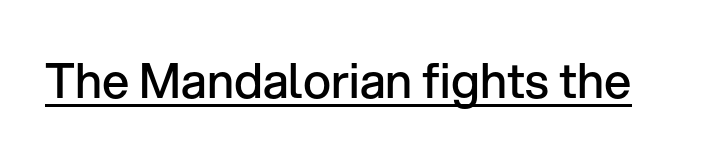
{"serif": "no", "italic": "no", "bold": "semi", "weight": "semibold", "width": "normal", "stroke_contrast": "low", "x_height": "medium", "monospaced": "no", "underline": "yes", "letter_spacing": "normal", "letter_spacing_em": 0.0, "glyph_px": 48}
